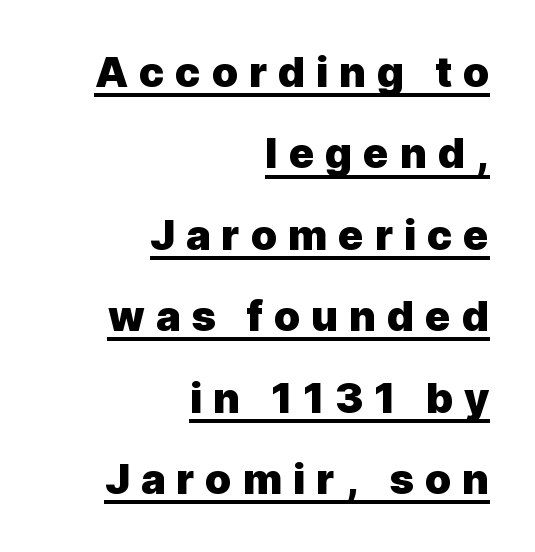
Q: Is the text bold? A: Yes.
Q: Is the text italic (slanted)? A: No, it is upright.
Q: Is the typeface a serif or a sans-serif typeface? A: Sans-serif.
Q: Is the text underlined? A: Yes.
Q: How is the paragraph aligned? A: Right-aligned.
Q: Is the spacing between letters normal or unusually wide? A: Unusually wide.
Q: Is the spacing between lines tight, normal or loose? A: Loose.
Q: Width (condensed, normal, or wide)? A: Normal.
Q: x-height? A: Medium.
Q: Monospaced? A: No.
